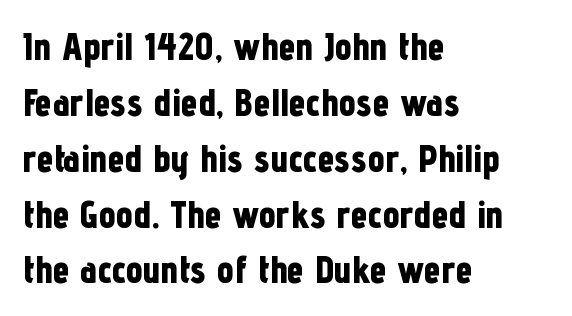
No word sits above an underline. There is no visible air inserted between adjacent glyphs. Italic? Not at all — the glyphs are vertical. Set as a true bold cut, around the 700 mark.
